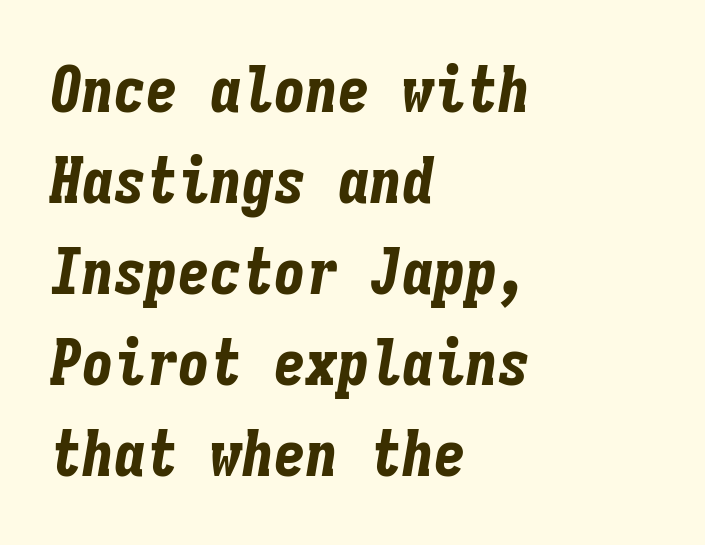
{"italic": "yes", "lean": "right", "slant_degrees": 9, "bold": "yes", "weight": "bold", "width": "condensed", "stroke_contrast": "low", "x_height": "medium", "monospaced": "yes", "underline": "no", "align": "left", "line_spacing": "normal", "line_spacing_ratio": 1.42, "letter_spacing": "normal", "letter_spacing_em": 0.0, "glyph_px": 64}
